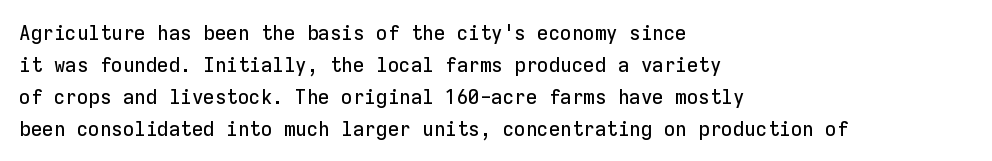
Spacing between characters is what you'd get straight out of the box. This sample is left-justified, so line endings fall wherever the words run out. Has an underline been added? It has not. Evenly set lines give the paragraph a standard silhouette. You can tell it's not italic because the verticals are truly vertical.
